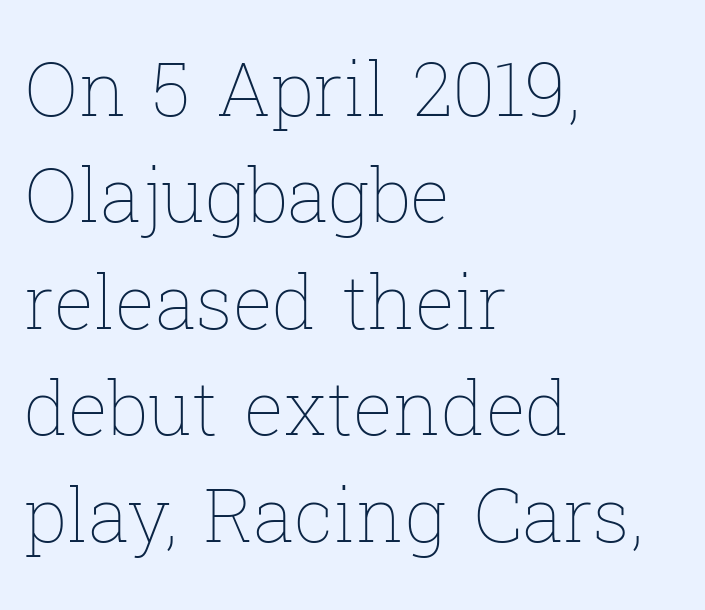
The paragraph has a hard left edge and a soft right edge. A typesetter would mark this as roman, not italic. If you measured baseline to baseline, you'd find a middling distance. A light-to-regular cut is what we see here. Inter-character spacing is left at the font's built-in metrics.
